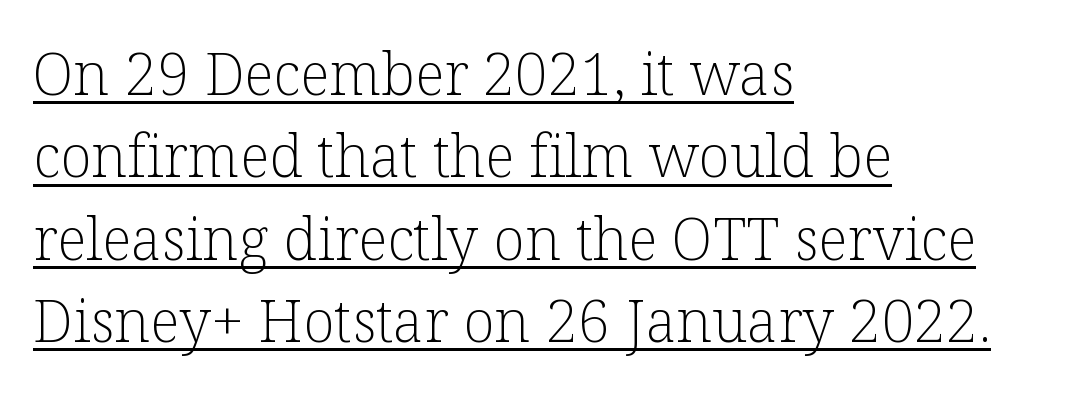
Q: Is the text bold? A: No.
Q: Is the text italic (slanted)? A: No, it is upright.
Q: Is the typeface a serif or a sans-serif typeface? A: Serif.
Q: Is the text underlined? A: Yes.
Q: How is the paragraph aligned? A: Left-aligned.
Q: Is the spacing between letters normal or unusually wide? A: Normal.
Q: Is the spacing between lines tight, normal or loose? A: Normal.
Q: Width (condensed, normal, or wide)? A: Normal.
Q: Stroke contrast? A: Low.
Q: x-height? A: Medium.
Q: Monospaced? A: No.
